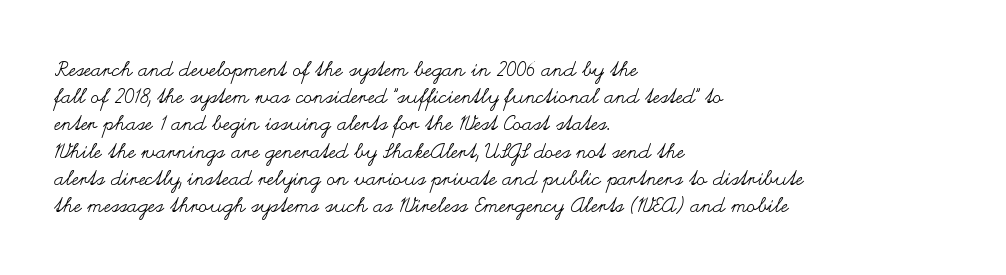
Q: Is the text bold? A: No.
Q: Is the text italic (slanted)? A: Yes.
Q: Is the text underlined? A: No.
Q: How is the paragraph aligned? A: Left-aligned.
Q: Is the spacing between letters normal or unusually wide? A: Normal.
Q: Is the spacing between lines tight, normal or loose? A: Normal.
